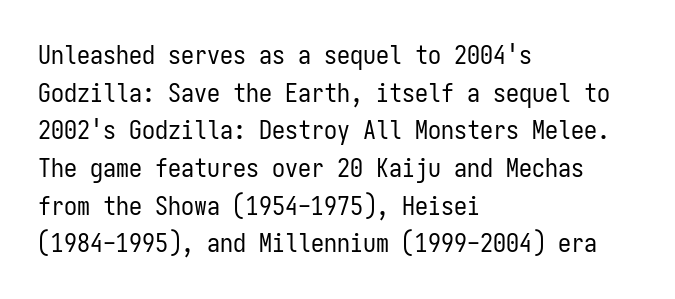
{"italic": "no", "bold": "no", "underline": "no", "align": "left", "line_spacing": "normal", "line_spacing_ratio": 1.45, "letter_spacing": "normal", "letter_spacing_em": 0.0, "glyph_px": 26}
